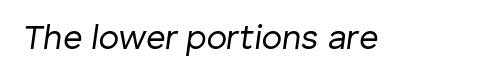
Q: Is the text bold? A: No.
Q: Is the text italic (slanted)? A: Yes, it leans right by about 8 degrees.
Q: Is the text underlined? A: No.
Q: Is the spacing between letters normal or unusually wide? A: Normal.
Q: Width (condensed, normal, or wide)? A: Normal.
Q: Stroke contrast? A: Low.
Q: x-height? A: Medium.
Q: Monospaced? A: No.
